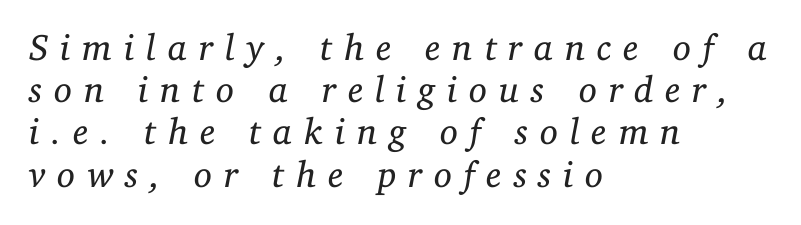
Honestly, there is no underline to notice here at all. Stroke mass is kept to a normal reading level or below. Rows of type sit shoulder to shoulder in the vertical direction. Horizontal alignment here is leftward, the default for most running prose. Caption: expanded tracking, letters set apart. Looks like regular typesetting: each glyph gets only the width it needs.
